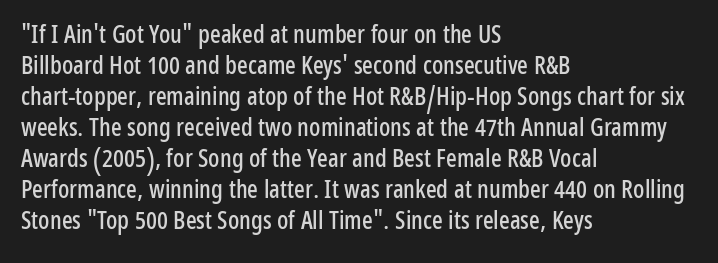
Clear beneath every line of the passage. Is the block centered? No — it sits flush against the left margin. Observe the ordinary spacing: letters are neighbours, not strangers. The letters stand upright; this is a roman face.
